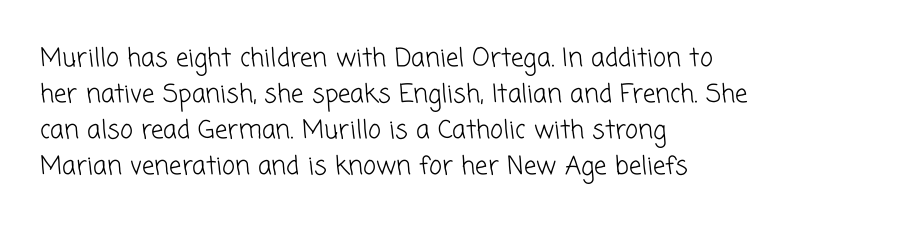
Q: Is the text bold? A: No.
Q: Is the text underlined? A: No.
Q: How is the paragraph aligned? A: Left-aligned.
Q: Is the spacing between letters normal or unusually wide? A: Normal.
Q: Is the spacing between lines tight, normal or loose? A: Normal.
